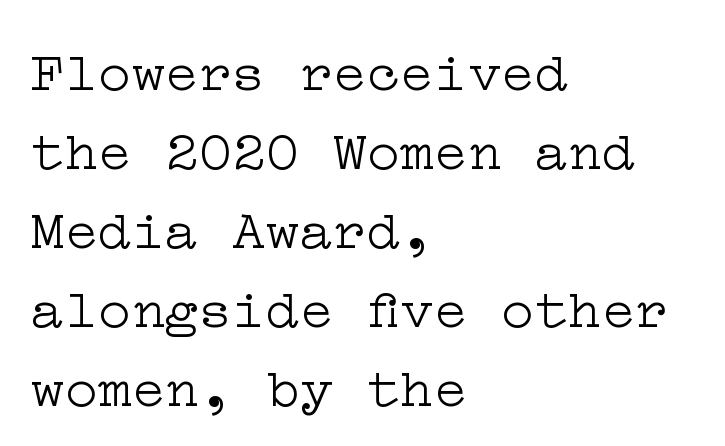
Vertical strokes here are truly vertical. Standard letterfit; no display-style spreading of the glyphs. Counters stay open thanks to moderate or lighter strokes. Type without underlining. Does the copy run flush right? No — it runs flush left. Compared with typical paragraphs, the rows here are spaced about the same.
